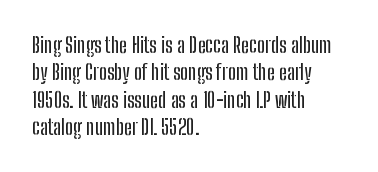
The image shows 21 px text type, upright; set left-aligned, normal line spacing (1.3x), normal letter spacing, not underlined.
